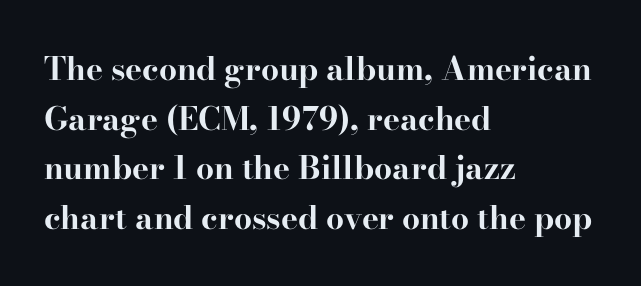
The image shows 32 px bold, wide serif type, upright; set left-aligned, normal line spacing (1.55x), normal letter spacing, not underlined; high stroke contrast and a small x-height.
